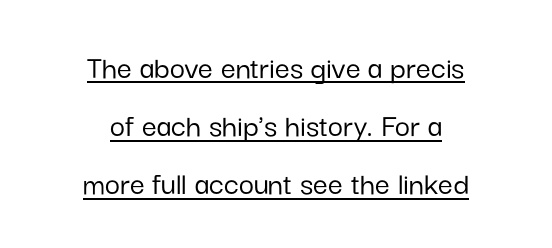
Nothing unusual about the tracking: characters are spaced as the font intends. The axis of the letterforms is exactly vertical. Underlined type. Classification — sans serif. Think of a printed novel: that variable character pitch is what you see here.
